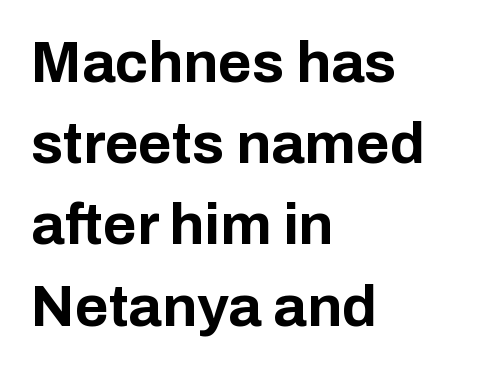
The image shows 58 px bold sans-serif type, upright; set left-aligned, normal line spacing (1.4x), normal letter spacing, not underlined; low stroke contrast and a medium x-height.
